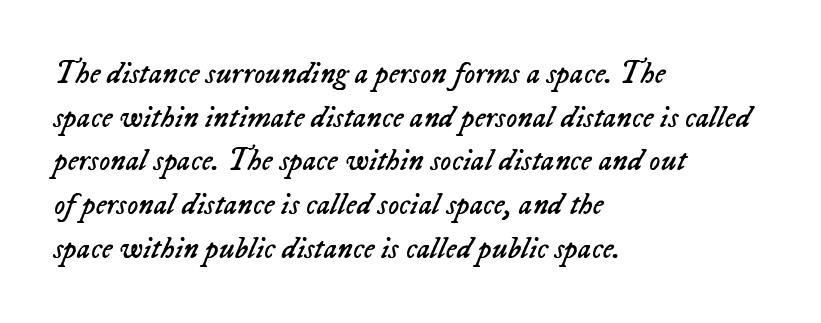
{"italic": "yes", "lean": "right", "slant_degrees": 23, "bold": "no", "weight": "regular", "width": "normal", "stroke_contrast": "low", "x_height": "medium", "monospaced": "no", "underline": "no", "align": "left", "line_spacing": "normal", "line_spacing_ratio": 1.41, "letter_spacing": "normal", "letter_spacing_em": 0.0, "glyph_px": 31}
